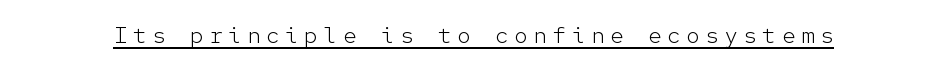
Q: Is the text bold? A: No.
Q: Is the text italic (slanted)? A: No, it is upright.
Q: Is the text underlined? A: Yes.
Q: Is the spacing between letters normal or unusually wide? A: Unusually wide.
